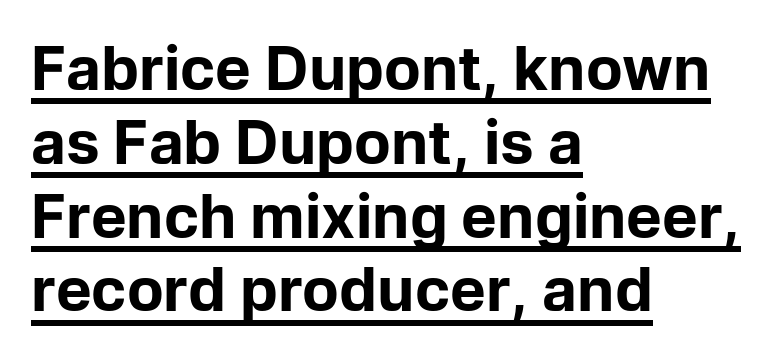
Q: Is the text bold? A: Yes.
Q: Is the text italic (slanted)? A: No, it is upright.
Q: Is the typeface a serif or a sans-serif typeface? A: Sans-serif.
Q: Is the text underlined? A: Yes.
Q: How is the paragraph aligned? A: Left-aligned.
Q: Is the spacing between letters normal or unusually wide? A: Normal.
Q: Width (condensed, normal, or wide)? A: Normal.
Q: Stroke contrast? A: Low.
Q: x-height? A: Medium.
Q: Monospaced? A: No.
